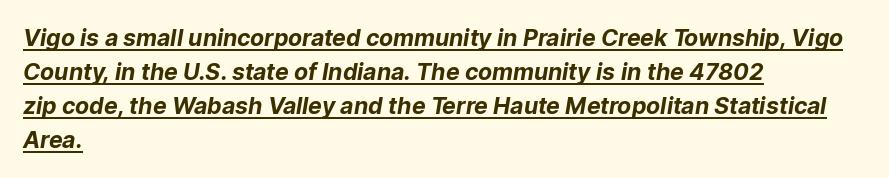
The image shows 23 px bold type; set left-aligned, normal line spacing (1.48x), normal letter spacing, underlined.
